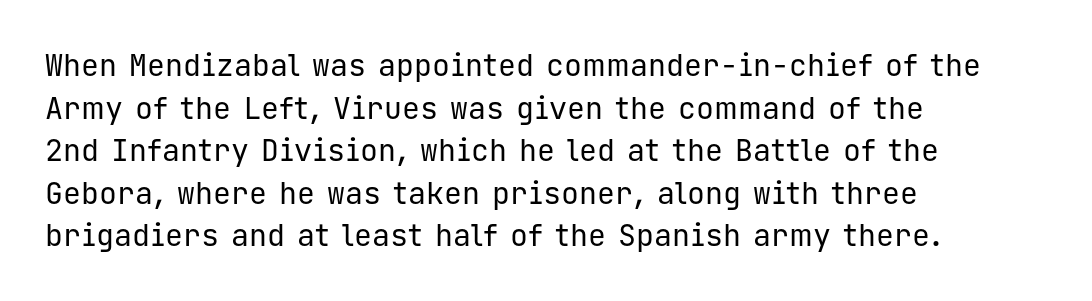
The image shows 30 px regular-weight sans-serif type, upright, monospaced; set left-aligned, normal line spacing (1.42x), normal letter spacing, not underlined; low stroke contrast and a medium x-height.
